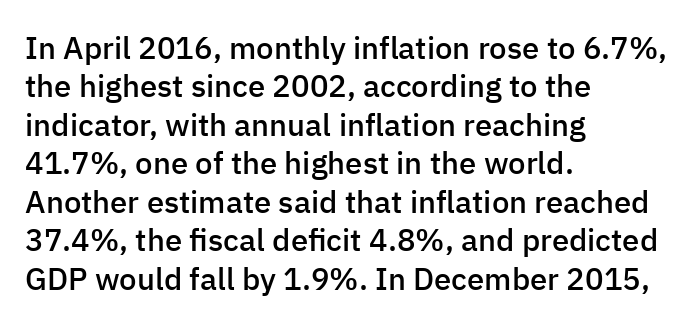
The lines in this sample share a left origin and differ only in where they stop. You could not count columns in this text — the font is proportionally spaced. The text was rendered using a sans face with plain stroke endings. Vertical strokes here are truly vertical.
